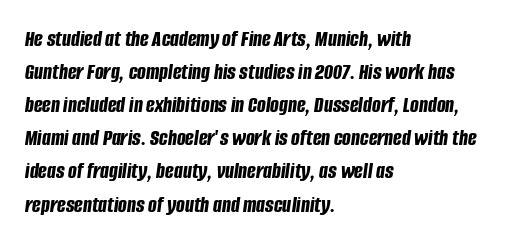
Glance below the letters and you will spot only blank space. The letters are slanted; this is an italic face. The rendering uses a bold face; every stroke is thick and dark. In terms of leading, this rendering sits right in the middle. The letters sit at their default tracking, neither squeezed nor spread. Alignment: flush left.
